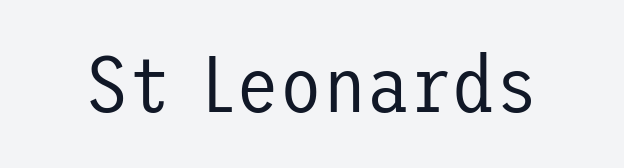
Vertical stems look standard width or narrower in stroke. The face used here is rendered with its standard letterfit. The characters display no serif detailing; their extremities are plain. The space directly below the letters is spotless.
